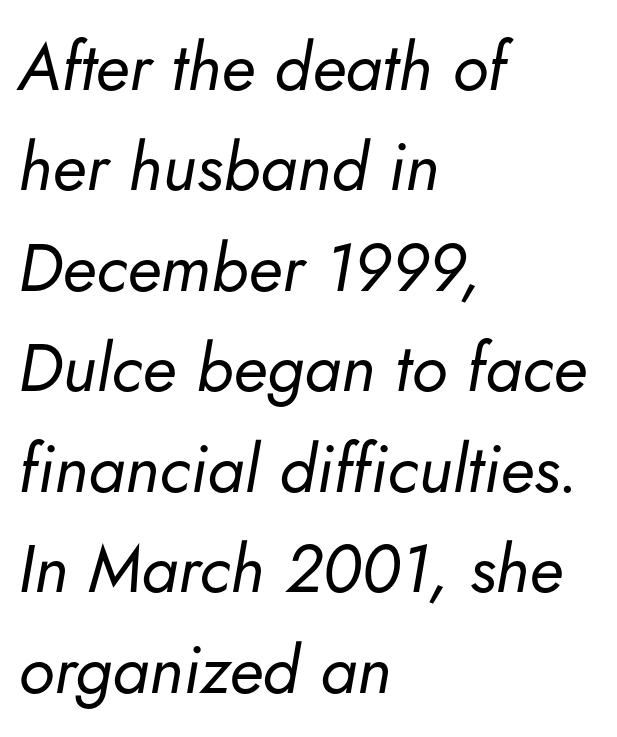
The rendering anchors every line to the left-hand side. Check under the words: just untouched page. These lines keep a tight, regular rhythm from letter to letter. Yep, that's italic — everything's leaning. Spacing verdict: proportional, widths tailored to each character. Ink coverage per letter is moderate at most.
